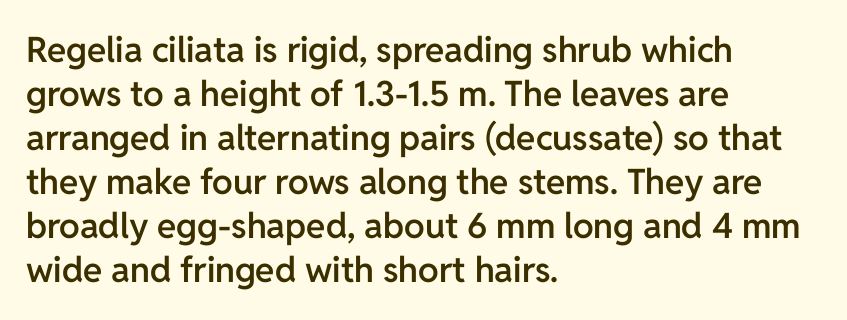
{"serif": "no", "italic": "no", "bold": "semi", "weight": "semibold", "width": "normal", "stroke_contrast": "low", "x_height": "medium", "monospaced": "no", "underline": "no", "align": "left", "line_spacing": "normal", "line_spacing_ratio": 1.26, "letter_spacing": "normal", "letter_spacing_em": 0.0, "glyph_px": 35}
